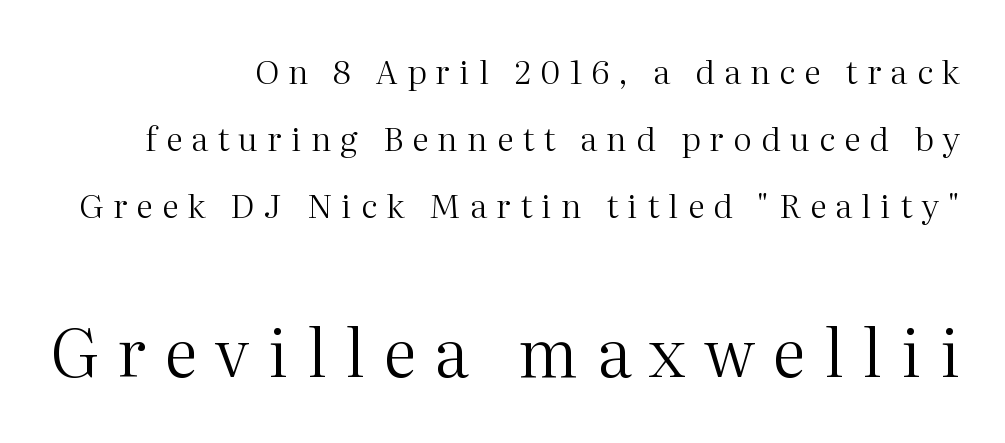
Line endings align vertically; line beginnings do not. In terms of letterspacing, this is a distinctly airy, spread setting. If you squint, the bottom block still reads clearly — it's the larger of the two. Every character sits straight up, as roman type does. Honestly, the rows look like they've been pulled way apart.
